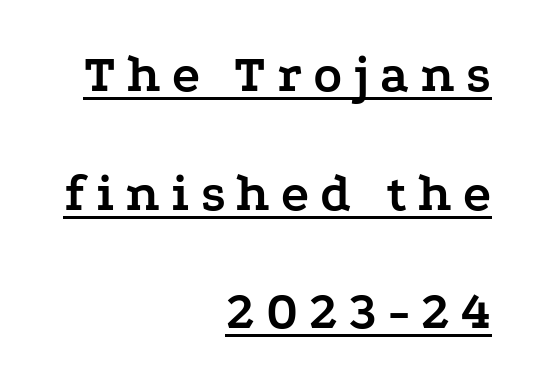
The image shows 53 px semibold, wide serif type, upright; set right-aligned, loose line spacing (2.24x), unusually wide letter spacing (+0.21 em), underlined; low stroke contrast and a medium x-height.
